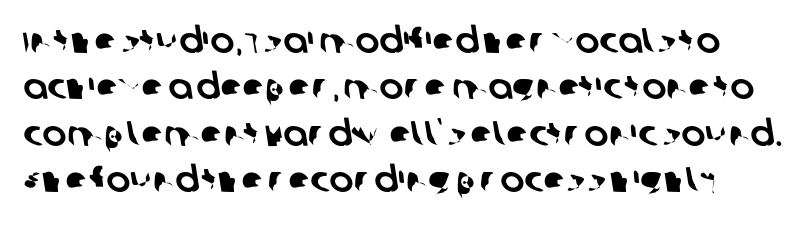
The image shows 36 px sans-serif type; set normal line spacing (1.29x), normal letter spacing, not underlined; low stroke contrast and a large x-height.
